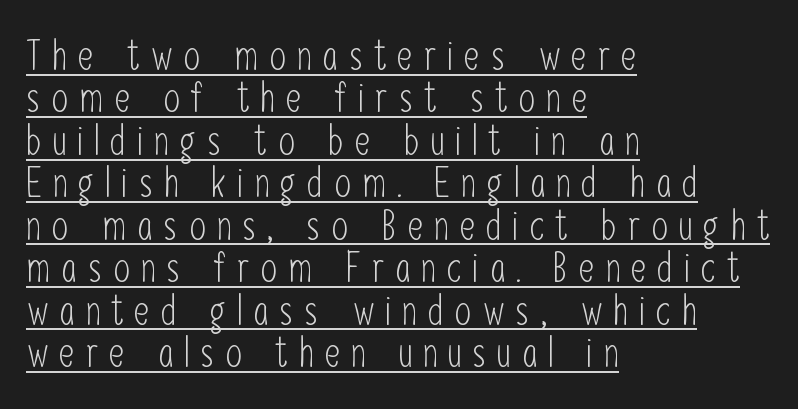
Each letter's strokes conclude bluntly, with no projecting serifs. The compositor pushed each line to the left boundary. The specimen reads as upright at a glance. The specimen includes a rule beneath the text block's lines. The lines are packed closely together with very little leading. What stands out about the letter spacing? Its width — letters are far apart.
